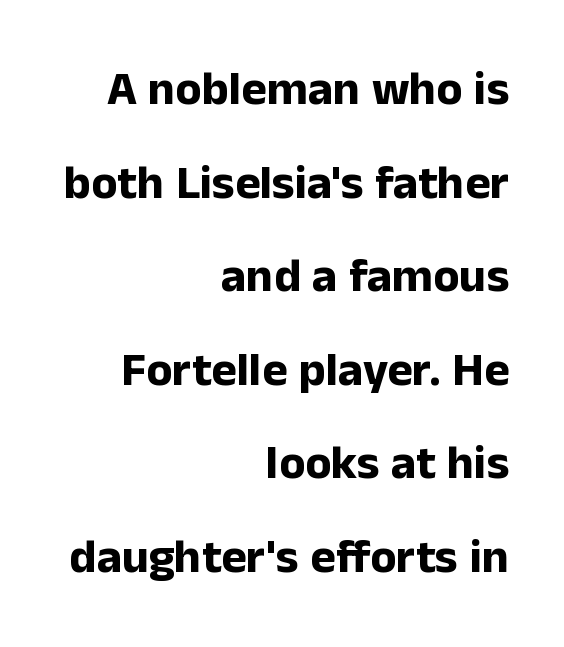
Compared with an ordinary text face, these strokes are far heavier — a full bold. The lines are quadded right. The letters advance in unequal steps, a hallmark of proportional type. The glyphs in this specimen are sans serif. Descenders hang freely into open space. In terms of letterspacing, this is plain default setting.
